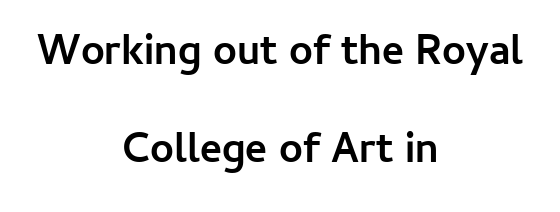
Is the type bold? Yes — the strokes are clearly thick and heavy. The compositor balanced each line on the midline. Each row of text sits above clean, open space. Honestly, the letter spacing is just normal — you wouldn't notice it. If you drew a line through each stem, it would be perfectly vertical. This sample trades compactness for vertical openness between lines.
